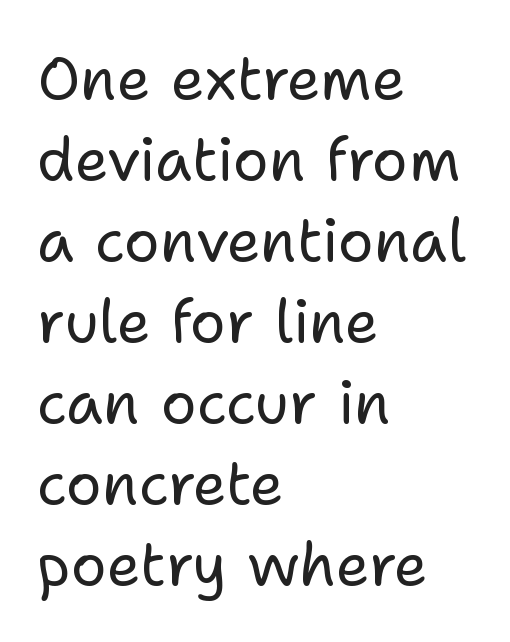
The image shows 60 px regular-weight sans-serif type, upright; set left-aligned, normal line spacing (1.35x), normal letter spacing, not underlined; low stroke contrast and a medium x-height.
